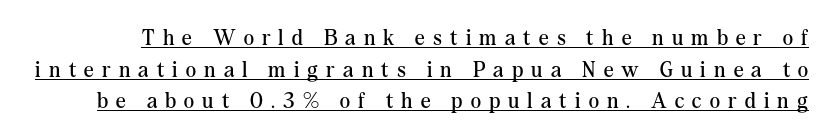
The image shows 22 px text type, upright; set normal line spacing (1.44x), unusually wide letter spacing (+0.37 em), underlined.
